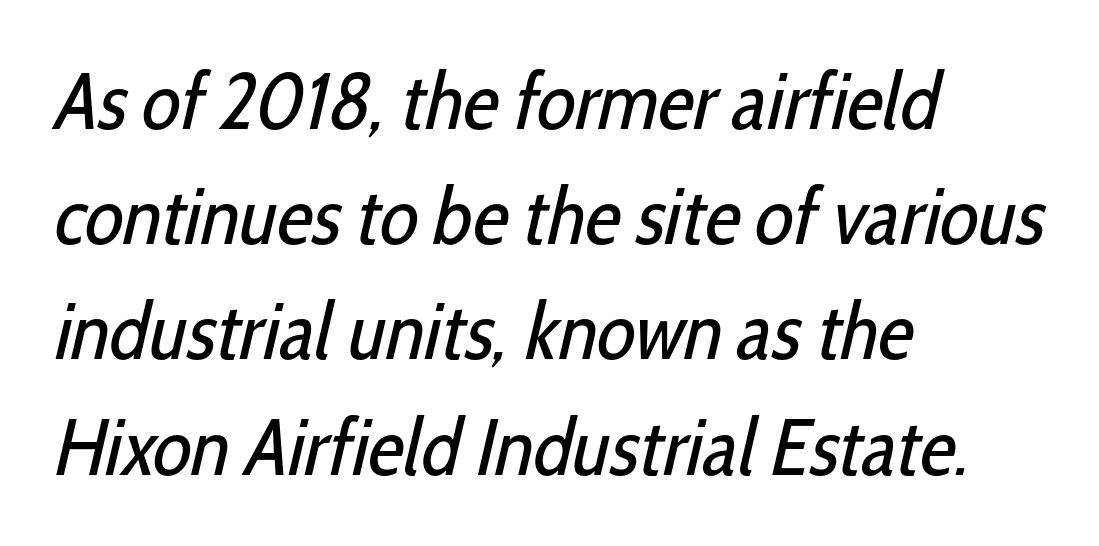
Q: Is the text bold? A: No.
Q: Is the typeface a serif or a sans-serif typeface? A: Sans-serif.
Q: Is the text underlined? A: No.
Q: How is the paragraph aligned? A: Left-aligned.
Q: Is the spacing between letters normal or unusually wide? A: Normal.
Q: Is the spacing between lines tight, normal or loose? A: Normal.
Q: Width (condensed, normal, or wide)? A: Condensed.
Q: Stroke contrast? A: Low.
Q: x-height? A: Medium.
Q: Monospaced? A: No.
